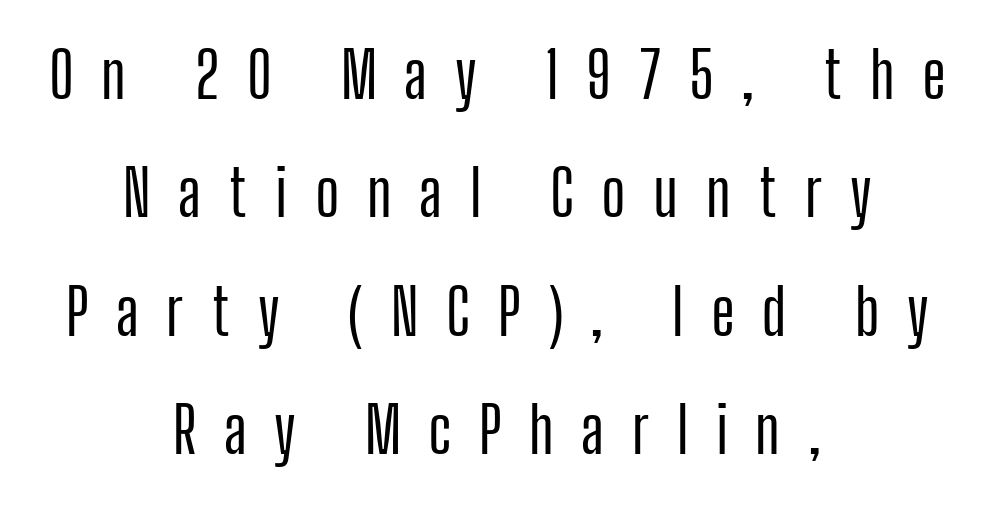
Q: Is the text italic (slanted)? A: No, it is upright.
Q: Is the typeface a serif or a sans-serif typeface? A: Sans-serif.
Q: Is the text underlined? A: No.
Q: How is the paragraph aligned? A: Centered.
Q: Is the spacing between letters normal or unusually wide? A: Unusually wide.
Q: Width (condensed, normal, or wide)? A: Condensed.
Q: Stroke contrast? A: Low.
Q: x-height? A: Medium.
Q: Monospaced? A: No.
